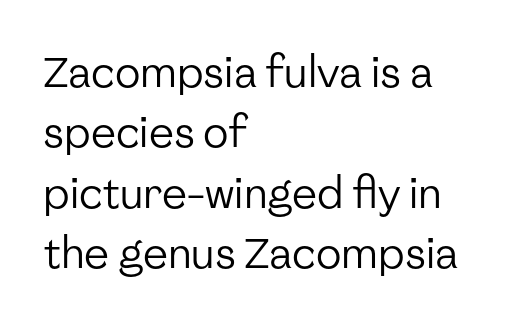
Q: Is the text bold? A: No.
Q: Is the text italic (slanted)? A: No, it is upright.
Q: Is the typeface a serif or a sans-serif typeface? A: Sans-serif.
Q: Is the text underlined? A: No.
Q: How is the paragraph aligned? A: Left-aligned.
Q: Is the spacing between letters normal or unusually wide? A: Normal.
Q: Is the spacing between lines tight, normal or loose? A: Normal.
Q: Width (condensed, normal, or wide)? A: Normal.
Q: Stroke contrast? A: Low.
Q: x-height? A: Medium.
Q: Monospaced? A: No.
